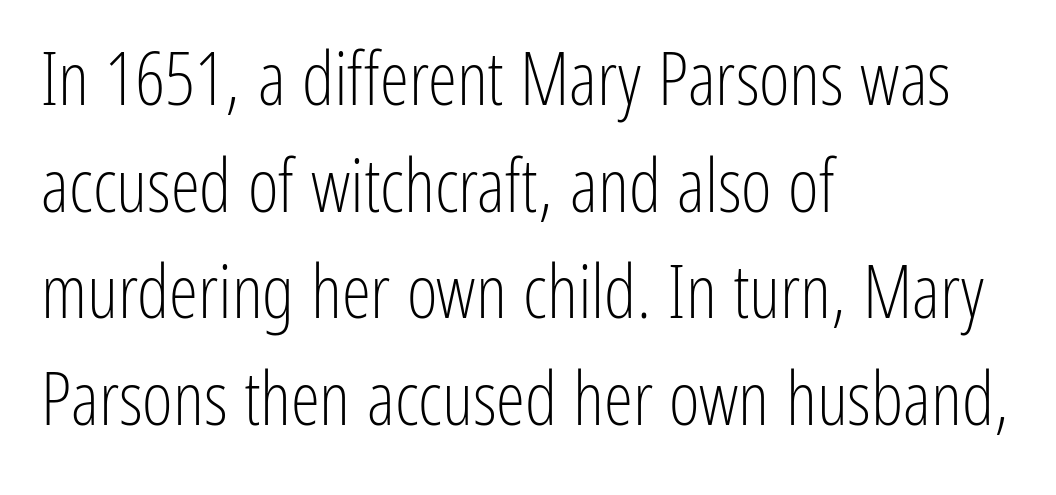
The face used here is proportionally spaced, like ordinary book or web type. Compared with a typical body face, this is equally light or lighter still. Baseline-to-baseline distance is the conventional proportion of letter height. The ragged edge is on the right, which tells us the setting is flush left. Honestly, the letter spacing is just normal — you wouldn't notice it. Descender tails drop into unmarked territory.
